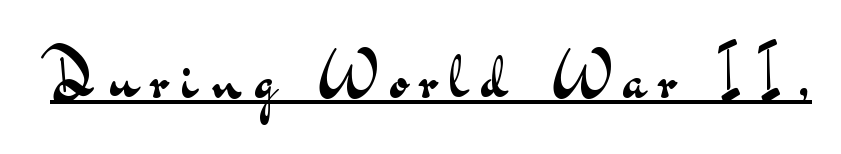
Q: Is the text bold? A: No.
Q: Is the text italic (slanted)? A: Yes.
Q: Is the typeface a serif or a sans-serif typeface? A: Sans-serif.
Q: Is the text underlined? A: Yes.
Q: Is the spacing between letters normal or unusually wide? A: Unusually wide.
Q: Width (condensed, normal, or wide)? A: Wide.
Q: Stroke contrast? A: Medium.
Q: x-height? A: Small.
Q: Monospaced? A: No.
